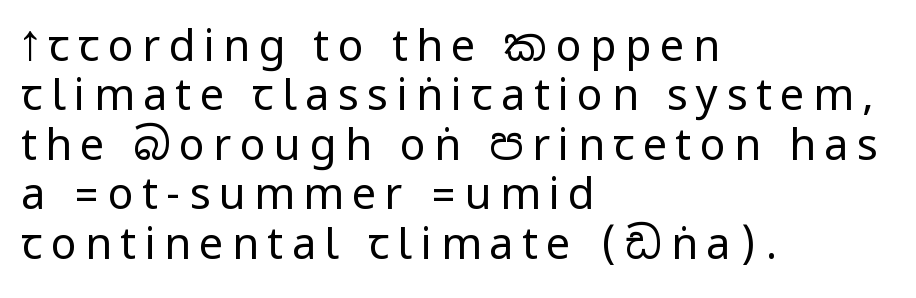
{"serif": "no", "italic": "no", "bold": "no", "weight": "regular", "width": "condensed", "stroke_contrast": "low", "underline": "no", "align": "left", "line_spacing": "tight", "line_spacing_ratio": 1.15, "letter_spacing": "wide", "letter_spacing_em": 0.2, "glyph_px": 43}
